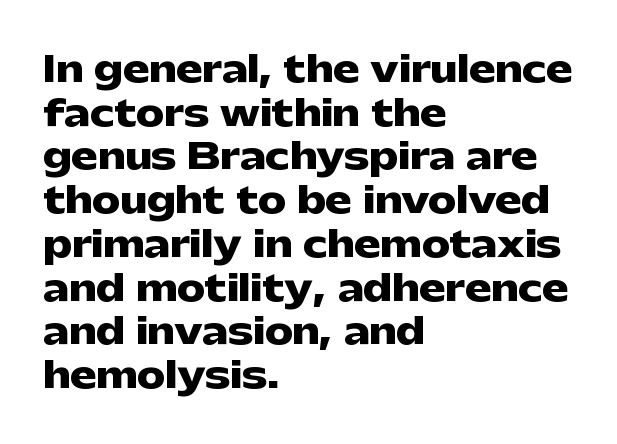
The image shows 35 px heavy, wide sans-serif type, upright; set left-aligned, normal line spacing (1.25x), normal letter spacing, not underlined; low stroke contrast and a medium x-height.
